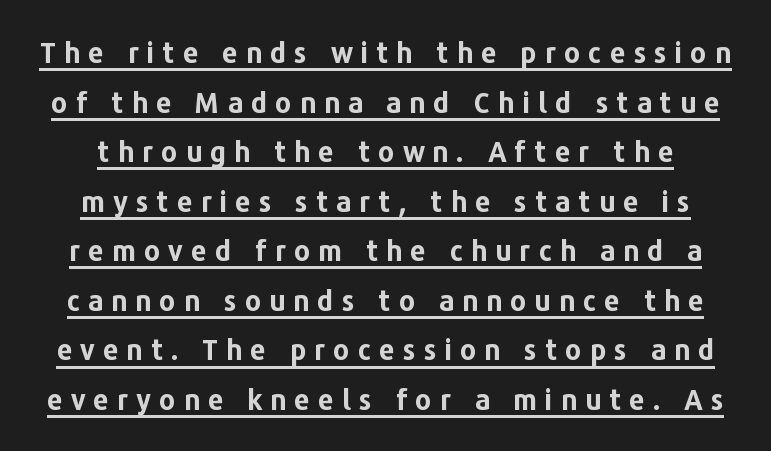
Q: Is the text bold? A: Yes.
Q: Is the text italic (slanted)? A: No, it is upright.
Q: Is the typeface a serif or a sans-serif typeface? A: Sans-serif.
Q: Is the text underlined? A: Yes.
Q: Is the spacing between letters normal or unusually wide? A: Unusually wide.
Q: Width (condensed, normal, or wide)? A: Normal.
Q: Stroke contrast? A: Low.
Q: x-height? A: Medium.
Q: Monospaced? A: No.
